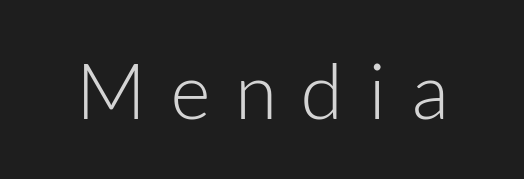
The image shows 77 px light sans-serif type, upright; set unusually wide letter spacing (+0.32 em), not underlined; low stroke contrast and a medium x-height.
